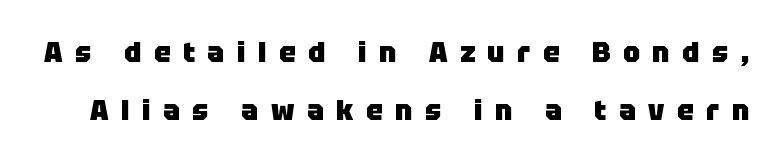
{"serif": "no", "italic": "no", "bold": "yes", "weight": "heavy", "width": "normal", "stroke_contrast": "low", "x_height": "large", "monospaced": "no", "underline": "no", "line_spacing": "loose", "line_spacing_ratio": 2.07, "letter_spacing": "wide", "letter_spacing_em": 0.45, "glyph_px": 28}
